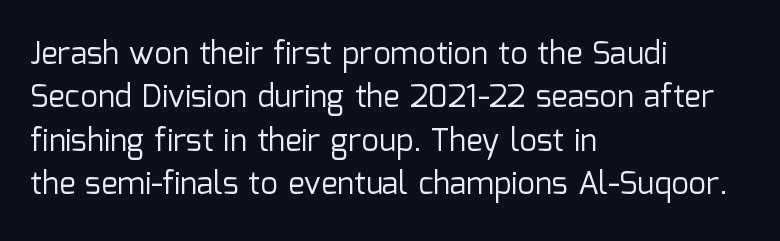
Q: Is the text bold? A: No.
Q: Is the text italic (slanted)? A: No, it is upright.
Q: Is the typeface a serif or a sans-serif typeface? A: Sans-serif.
Q: Is the text underlined? A: No.
Q: How is the paragraph aligned? A: Left-aligned.
Q: Is the spacing between letters normal or unusually wide? A: Normal.
Q: Is the spacing between lines tight, normal or loose? A: Normal.
Q: Width (condensed, normal, or wide)? A: Normal.
Q: Stroke contrast? A: Low.
Q: x-height? A: Medium.
Q: Monospaced? A: No.
